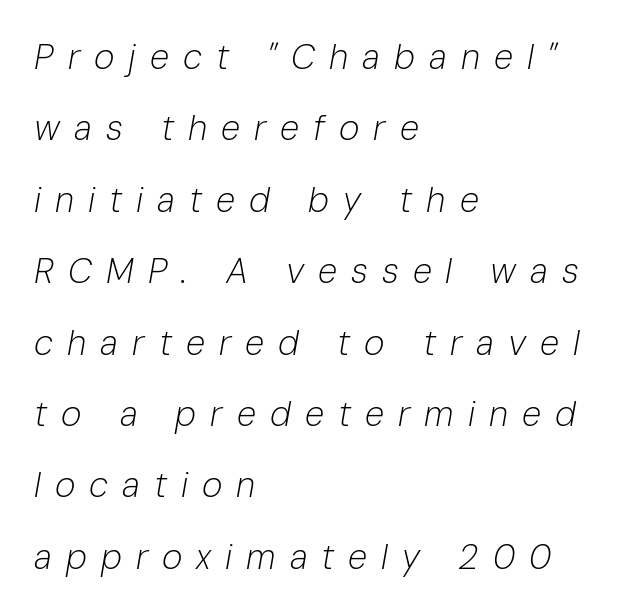
Q: Is the text bold? A: No.
Q: Is the text italic (slanted)? A: Yes, it leans right by about 10 degrees.
Q: Is the text underlined? A: No.
Q: How is the paragraph aligned? A: Left-aligned.
Q: Is the spacing between letters normal or unusually wide? A: Unusually wide.
Q: Is the spacing between lines tight, normal or loose? A: Loose.
Q: Width (condensed, normal, or wide)? A: Normal.
Q: Stroke contrast? A: Low.
Q: x-height? A: Medium.
Q: Monospaced? A: No.
